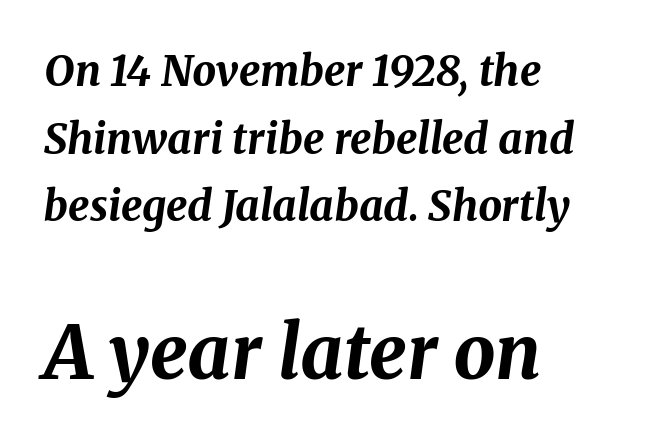
Q: Is the text bold? A: Yes.
Q: Is the text italic (slanted)? A: Yes, it leans right by about 8 degrees.
Q: Is the text underlined? A: No.
Q: How is the paragraph aligned? A: Left-aligned.
Q: Is the spacing between letters normal or unusually wide? A: Normal.
Q: Is the spacing between lines tight, normal or loose? A: Normal.
Q: Which block of text is set in a larger size, the first (top) or the second (bottom)? A: The second (bottom) one.
Q: Width (condensed, normal, or wide)? A: Normal.
Q: Stroke contrast? A: Medium.
Q: x-height? A: Medium.
Q: Monospaced? A: No.
